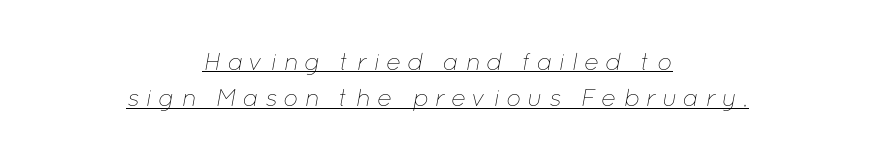
Tracking here is generous; glyphs stand well apart from one another. The lettering tilts uniformly, giving the passage an italic look. The rendering positions every line midway between the sides. Regarding leading, the lines here are spaced in the standard way. A typographer would call this underscored text. On a weight scale, this lands at 450 or below.
